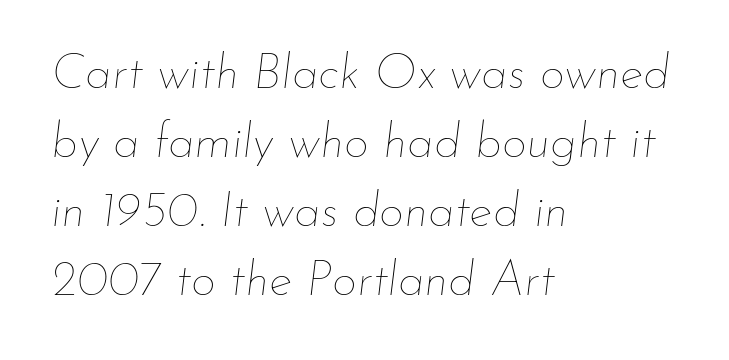
Slanted lettering throughout. The letterforms sit shoulder to shoulder at normal distance. Compared with a centered layout, this one pins lines to the left instead. Each letter keeps its own natural width here, so spacing adapts to shape.
